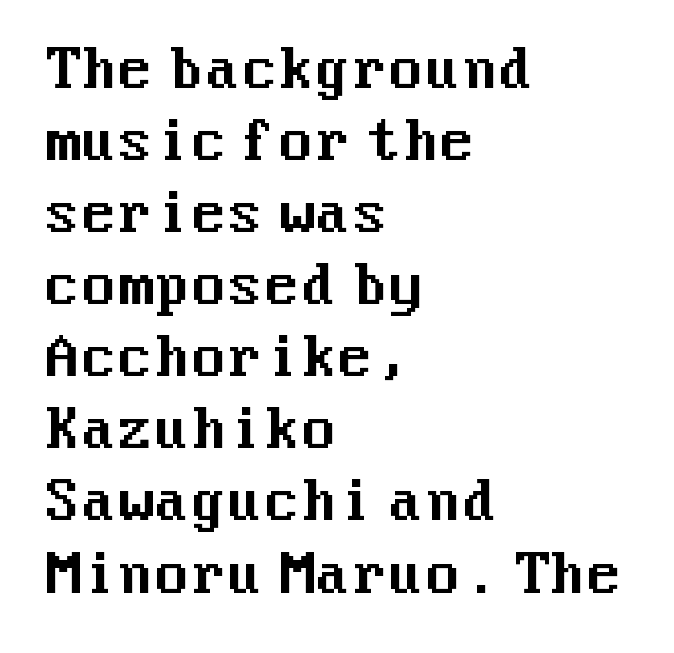
How would I describe the line gaps? Plain and ordinary. The type sits square on the baseline with zero lean. I'd call this a sans setting — the letters go barefoot. Letters rest on an invisible, unmarked baseline. All the whitespace from short lines collects on the right.
